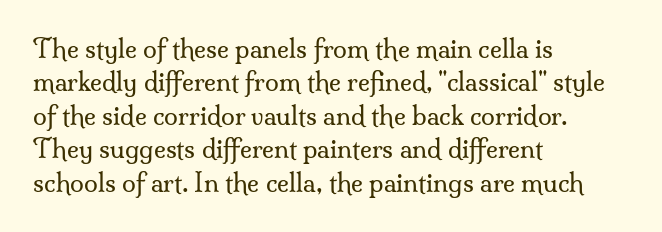
{"italic": "no", "bold": "no", "underline": "no", "align": "left", "line_spacing": "normal", "line_spacing_ratio": 1.34, "letter_spacing": "normal", "letter_spacing_em": 0.0, "glyph_px": 25}
